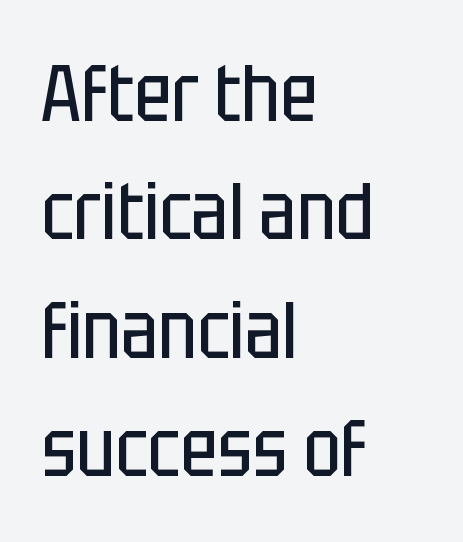
The image shows 80 px regular-weight, condensed sans-serif type, upright; set left-aligned, normal line spacing (1.48x), normal letter spacing, not underlined; low stroke contrast and a large x-height.
